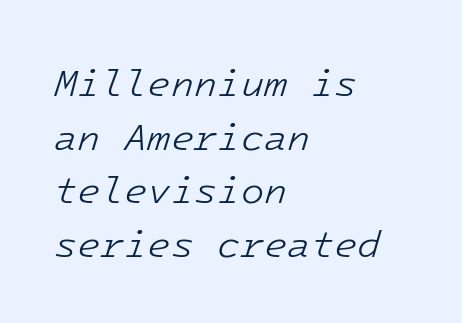
Students, note that the glyphs here touch the page at normal intervals. Fixed-width glyphs throughout — classic coding-font behaviour. Students, observe: this is what conventionally led text looks like. Would a proofreader flag this as italicized? Yes.
